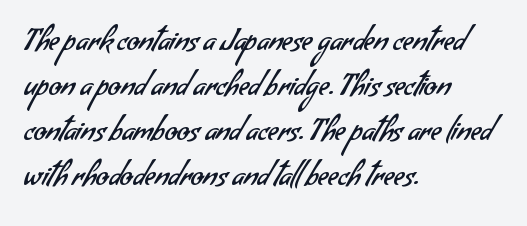
Nope, no serifs anywhere on these letters. A typesetter would call this proportional, since set widths differ per character. Spacing between characters is what you'd get straight out of the box. Nobody drew a line under any word here. Weight class: somewhere from thin through regular. The typesetter chose a ragged-right arrangement here.
